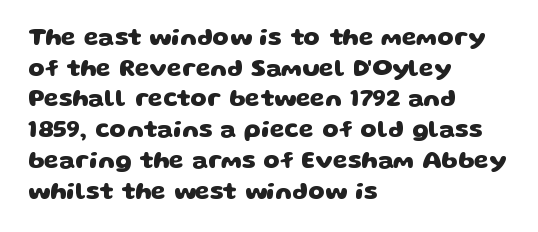
{"bold": "yes", "underline": "no", "align": "left", "line_spacing": "normal", "line_spacing_ratio": 1.28, "letter_spacing": "normal", "letter_spacing_em": 0.0, "glyph_px": 24}
